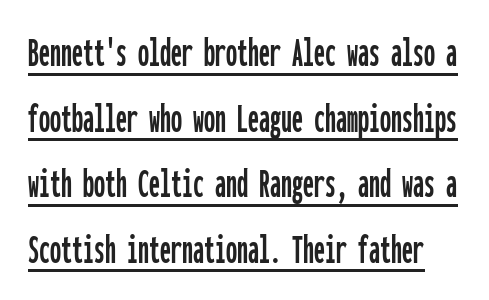
Q: Is the text italic (slanted)? A: No, it is upright.
Q: Is the typeface a serif or a sans-serif typeface? A: Sans-serif.
Q: Is the text underlined? A: Yes.
Q: Is the spacing between letters normal or unusually wide? A: Normal.
Q: Is the spacing between lines tight, normal or loose? A: Normal.
Q: Width (condensed, normal, or wide)? A: Condensed.
Q: Stroke contrast? A: Low.
Q: x-height? A: Medium.
Q: Monospaced? A: Yes.
